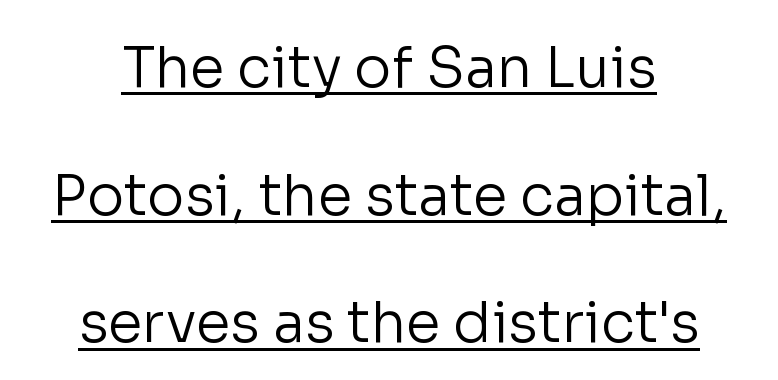
The image shows 56 px regular-weight sans-serif type, upright; set centered, loose line spacing (2.28x), normal letter spacing, underlined; low stroke contrast and a medium x-height.
